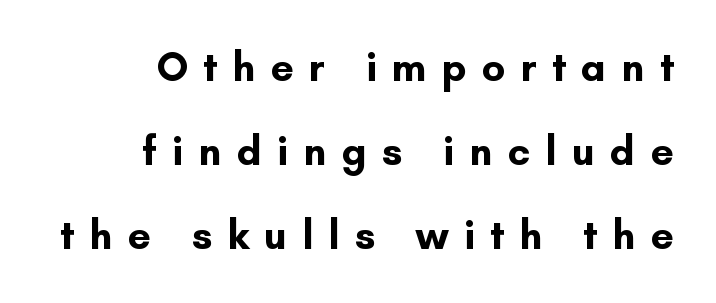
The image shows 41 px bold sans-serif type, upright; set right-aligned, loose line spacing (2.05x), unusually wide letter spacing (+0.37 em), not underlined; low stroke contrast and a small x-height.
